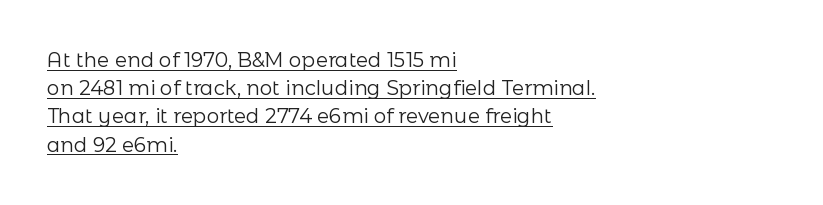
The image shows 20 px text type, upright; set left-aligned, normal line spacing (1.41x), normal letter spacing, underlined.
